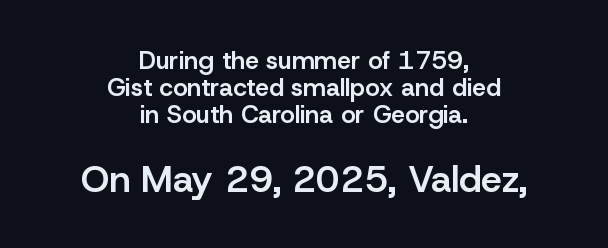
{"serif": "no", "italic": "no", "bold": "semi", "weight": "semibold", "width": "normal", "stroke_contrast": "low", "x_height": "medium", "monospaced": "no", "underline": "no", "align": "center", "line_spacing": "tight", "line_spacing_ratio": 1.09, "letter_spacing": "normal", "letter_spacing_em": 0.0, "larger_block": "second", "size_ratio": 1.48, "glyph_px": 37}
